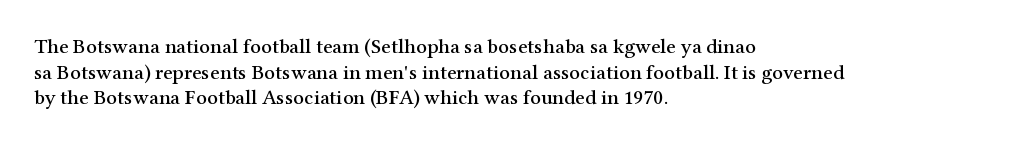
Line beginnings align vertically; line endings do not. Posture: vertical. A typesetter would call this zero additional tracking. The baseline area is clear.
